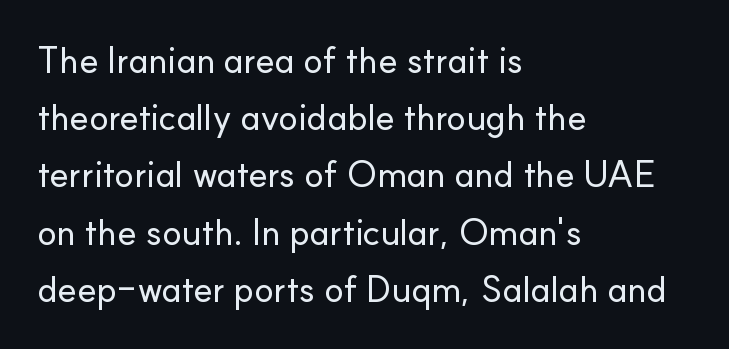
Q: Is the text italic (slanted)? A: No, it is upright.
Q: Is the typeface a serif or a sans-serif typeface? A: Sans-serif.
Q: Is the text underlined? A: No.
Q: How is the paragraph aligned? A: Left-aligned.
Q: Is the spacing between letters normal or unusually wide? A: Normal.
Q: Is the spacing between lines tight, normal or loose? A: Normal.
Q: Width (condensed, normal, or wide)? A: Normal.
Q: Stroke contrast? A: Low.
Q: x-height? A: Small.
Q: Monospaced? A: No.
